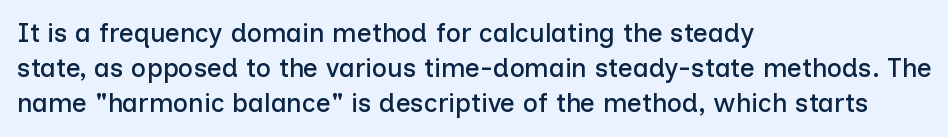
{"italic": "no", "underline": "no", "align": "left", "line_spacing": "normal", "line_spacing_ratio": 1.35, "letter_spacing": "normal", "letter_spacing_em": 0.0, "glyph_px": 26}
